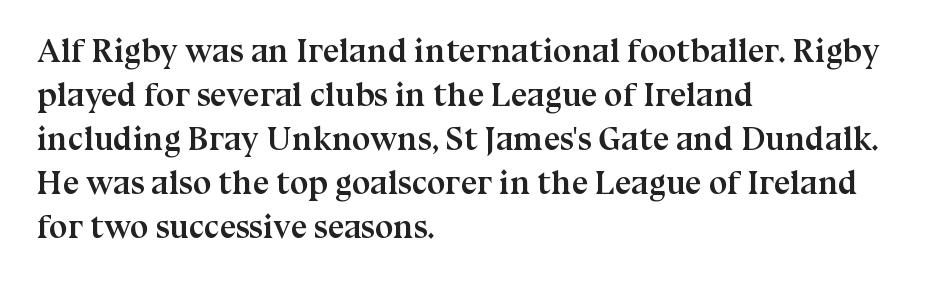
Q: Is the text bold? A: Yes.
Q: Is the text italic (slanted)? A: No, it is upright.
Q: Is the typeface a serif or a sans-serif typeface? A: Serif.
Q: Is the text underlined? A: No.
Q: How is the paragraph aligned? A: Left-aligned.
Q: Is the spacing between letters normal or unusually wide? A: Normal.
Q: Is the spacing between lines tight, normal or loose? A: Normal.
Q: Width (condensed, normal, or wide)? A: Normal.
Q: Stroke contrast? A: Medium.
Q: x-height? A: Medium.
Q: Monospaced? A: No.
